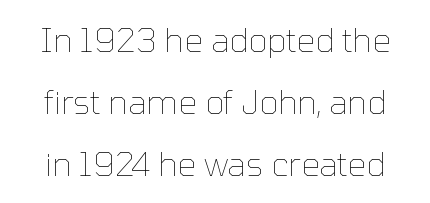
The image shows 33 px thin type, upright; set line spacing 1.88x, normal letter spacing, not underlined; low stroke contrast and a medium x-height.
